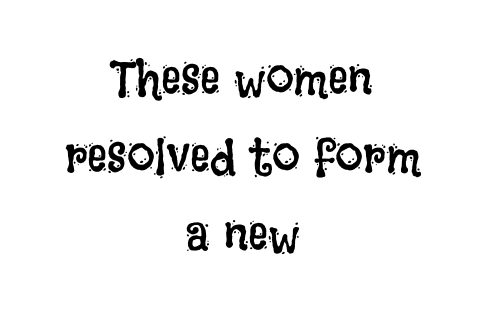
The image shows 50 px regular-weight, condensed type, upright; set centered, normal line spacing (1.56x), normal letter spacing, not underlined; low stroke contrast and a large x-height.
